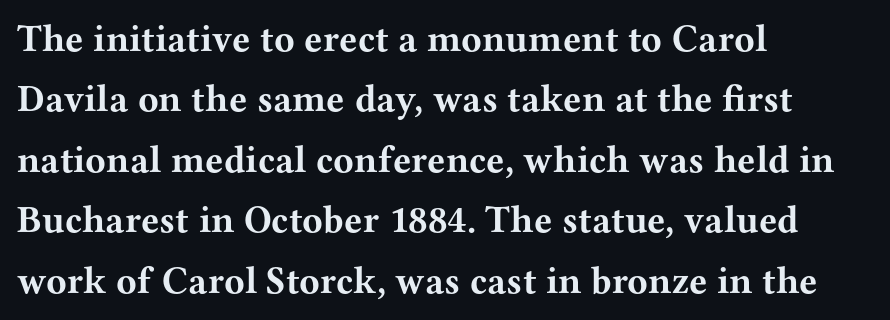
The image shows 38 px bold, wide serif type, upright; set left-aligned, normal line spacing (1.59x), normal letter spacing, not underlined; medium stroke contrast and a medium x-height.
